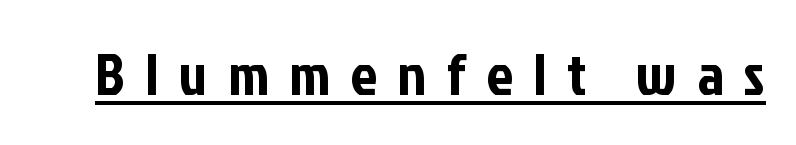
Does the lettering tilt? It doesn't — this is upright. This is sans-serif lettering, the kind often seen on screens and signage. The type is letterspaced generously, with wide tracking. The rendering uses natural spacing where letterforms have individual widths. These characters rest on top of a visible drawn line.
